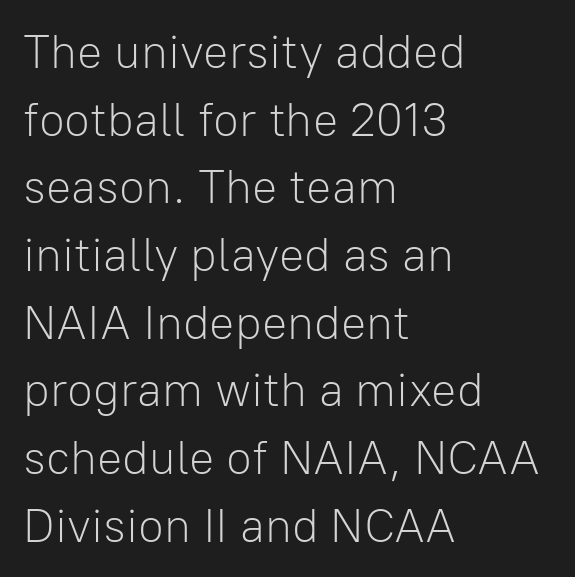
In terms of posture, this sample is upright. Teacher's note: observe the even left margin — that is flush-left alignment. Descenders are the only things crossing below the line. The rendering uses natural spacing where letterforms have individual widths. Stroke terminals: plain, sans-serif. A normal amount of white space separates one row of letters from the next.
